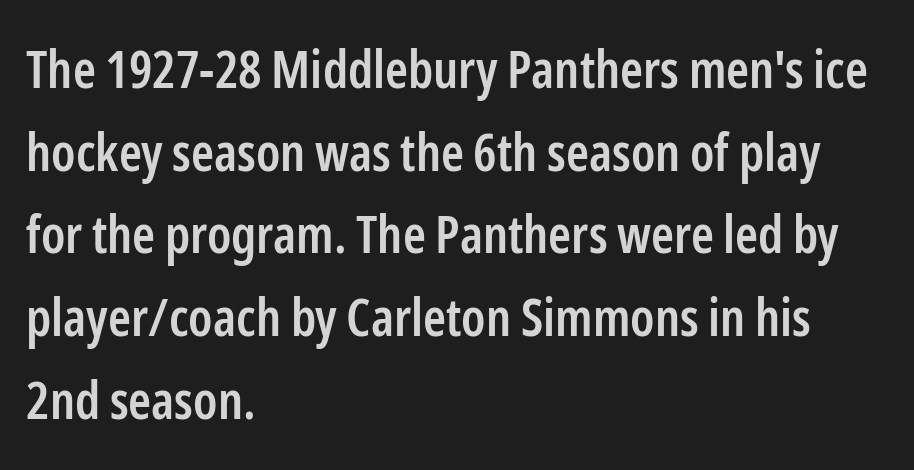
Q: Is the text bold? A: Semi-bold.
Q: Is the text italic (slanted)? A: No, it is upright.
Q: Is the typeface a serif or a sans-serif typeface? A: Sans-serif.
Q: Is the text underlined? A: No.
Q: How is the paragraph aligned? A: Left-aligned.
Q: Is the spacing between letters normal or unusually wide? A: Normal.
Q: Is the spacing between lines tight, normal or loose? A: Normal.
Q: Width (condensed, normal, or wide)? A: Condensed.
Q: Stroke contrast? A: Low.
Q: x-height? A: Medium.
Q: Monospaced? A: No.
